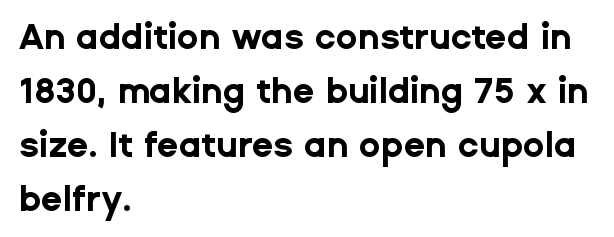
{"serif": "no", "italic": "no", "bold": "yes", "weight": "bold", "width": "normal", "stroke_contrast": "low", "x_height": "medium", "monospaced": "no", "underline": "no", "align": "left", "line_spacing": "normal", "line_spacing_ratio": 1.54, "letter_spacing": "normal", "letter_spacing_em": 0.0, "glyph_px": 35}
